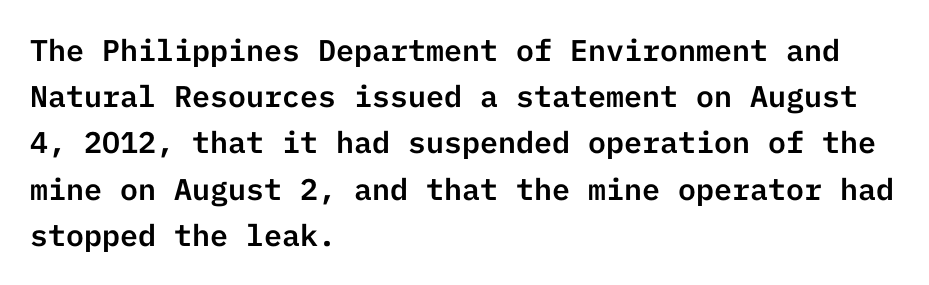
Q: Is the text italic (slanted)? A: No, it is upright.
Q: Is the typeface a serif or a sans-serif typeface? A: Sans-serif.
Q: Is the text underlined? A: No.
Q: How is the paragraph aligned? A: Left-aligned.
Q: Is the spacing between letters normal or unusually wide? A: Normal.
Q: Is the spacing between lines tight, normal or loose? A: Normal.
Q: Width (condensed, normal, or wide)? A: Normal.
Q: Stroke contrast? A: Low.
Q: x-height? A: Medium.
